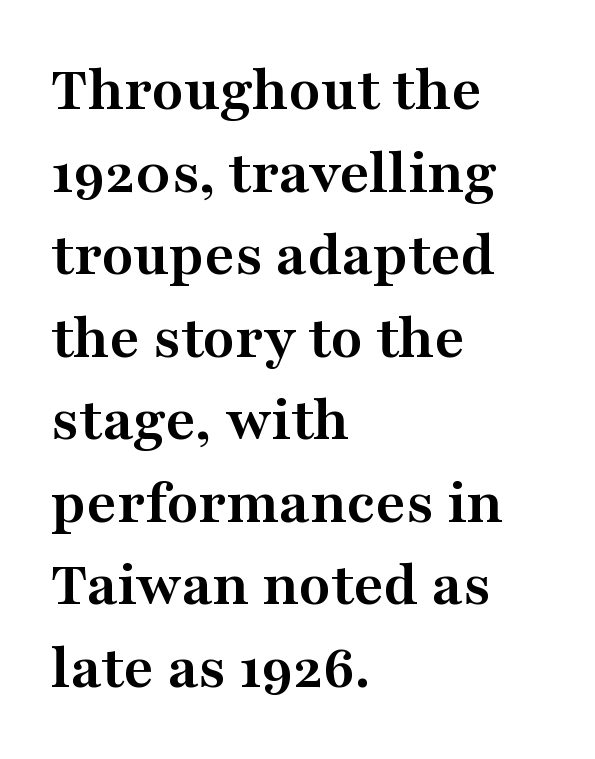
Q: Is the text bold? A: Yes.
Q: Is the text italic (slanted)? A: No, it is upright.
Q: Is the typeface a serif or a sans-serif typeface? A: Serif.
Q: Is the text underlined? A: No.
Q: How is the paragraph aligned? A: Left-aligned.
Q: Is the spacing between letters normal or unusually wide? A: Normal.
Q: Is the spacing between lines tight, normal or loose? A: Normal.
Q: Width (condensed, normal, or wide)? A: Wide.
Q: Stroke contrast? A: Medium.
Q: x-height? A: Medium.
Q: Monospaced? A: No.
